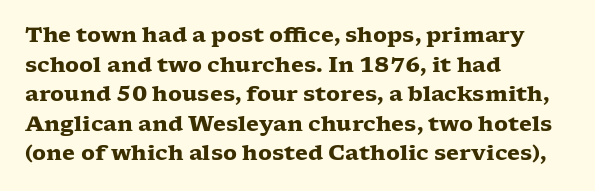
Q: Is the text bold? A: Yes.
Q: Is the text italic (slanted)? A: No, it is upright.
Q: Is the text underlined? A: No.
Q: How is the paragraph aligned? A: Left-aligned.
Q: Is the spacing between letters normal or unusually wide? A: Normal.
Q: Is the spacing between lines tight, normal or loose? A: Normal.
